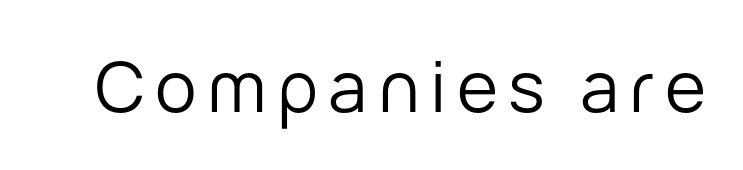
The image shows 70 px regular-weight sans-serif type, upright; set not underlined; low stroke contrast and a medium x-height.
